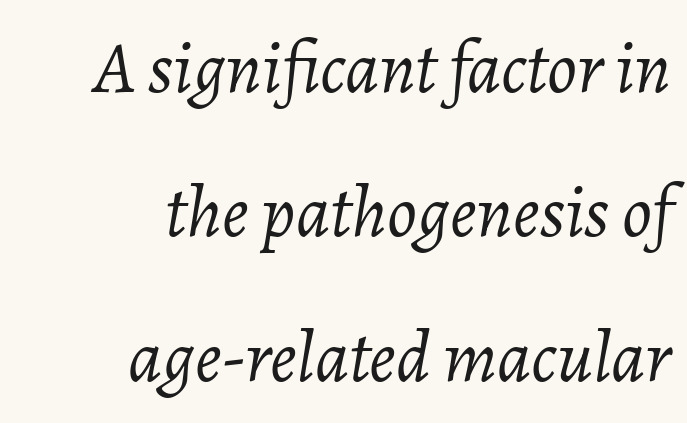
The image shows 74 px light type, italic (leaning right); set right-aligned, loose line spacing (1.95x), normal letter spacing, not underlined; low stroke contrast and a medium x-height.
